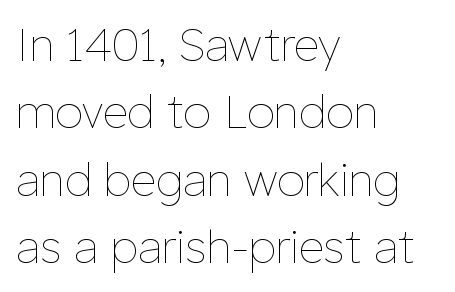
{"italic": "no", "bold": "no", "weight": "thin", "width": "normal", "stroke_contrast": "low", "x_height": "medium", "monospaced": "no", "underline": "no", "align": "left", "line_spacing": "normal", "line_spacing_ratio": 1.5, "letter_spacing": "normal", "letter_spacing_em": 0.0, "glyph_px": 45}
